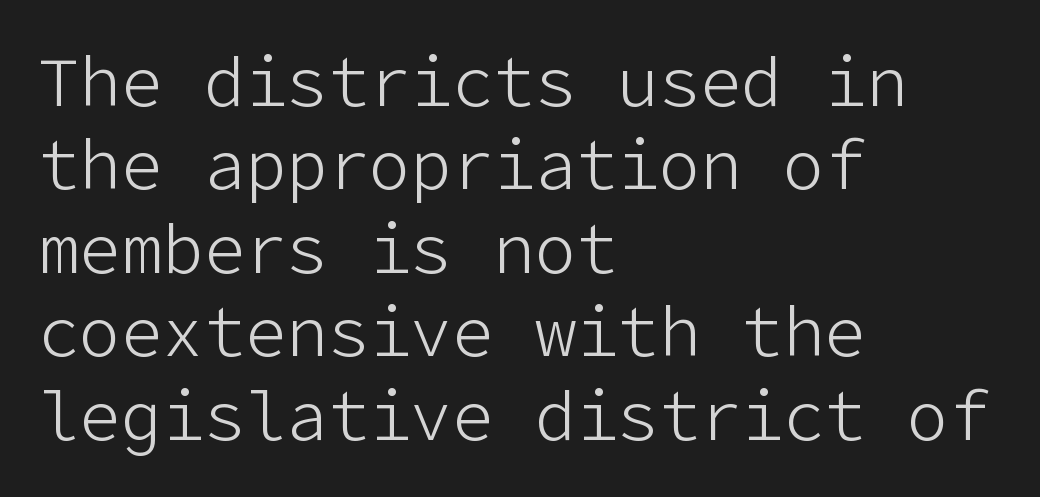
Q: Is the text bold? A: No.
Q: Is the text italic (slanted)? A: No, it is upright.
Q: Is the typeface a serif or a sans-serif typeface? A: Sans-serif.
Q: Is the text underlined? A: No.
Q: How is the paragraph aligned? A: Left-aligned.
Q: Is the spacing between letters normal or unusually wide? A: Normal.
Q: Width (condensed, normal, or wide)? A: Normal.
Q: Stroke contrast? A: Low.
Q: x-height? A: Medium.
